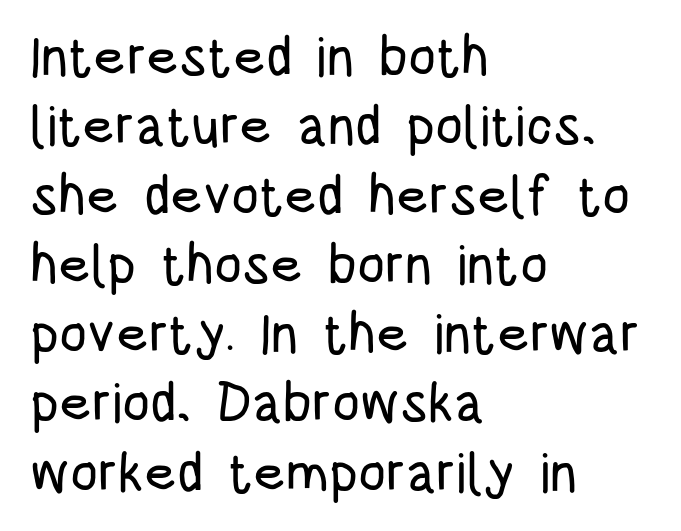
{"serif": "no", "italic": "no", "width": "condensed", "stroke_contrast": "low", "x_height": "large", "monospaced": "no", "underline": "no", "align": "left", "line_spacing": "normal", "line_spacing_ratio": 1.26, "letter_spacing": "normal", "letter_spacing_em": 0.0, "glyph_px": 55}
